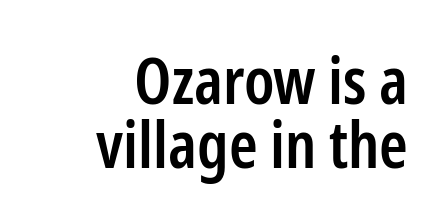
{"serif": "no", "italic": "no", "bold": "semi", "weight": "semibold", "width": "condensed", "stroke_contrast": "low", "x_height": "medium", "monospaced": "no", "underline": "no", "align": "right", "line_spacing": "tight", "line_spacing_ratio": 0.99, "letter_spacing": "normal", "letter_spacing_em": 0.0, "glyph_px": 65}
